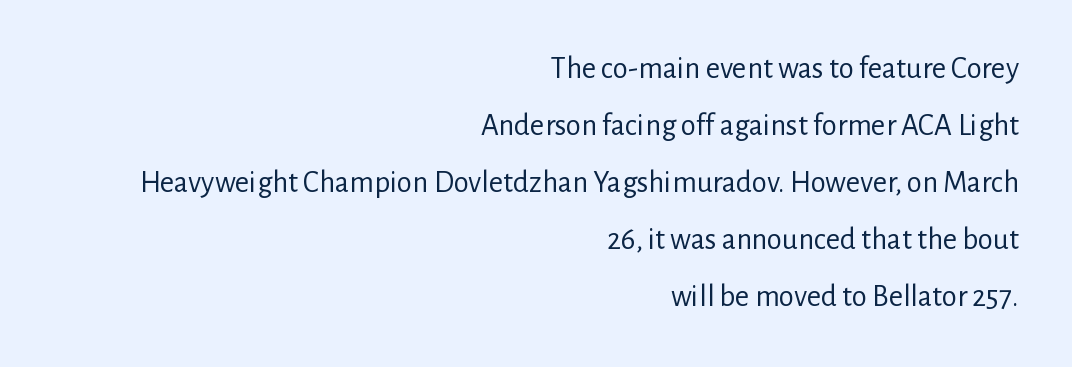
The image shows 31 px regular-weight sans-serif type, upright; set right-aligned, line spacing 1.84x, normal letter spacing, not underlined; low stroke contrast and a medium x-height.
